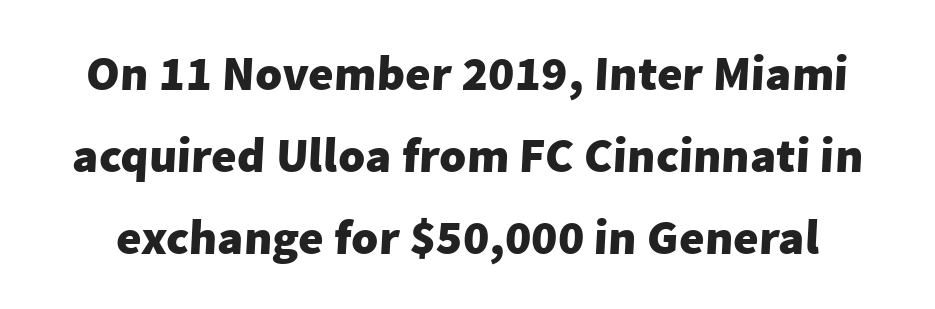
The image shows 49 px heavy sans-serif type; set normal line spacing (1.67x), normal letter spacing, not underlined; low stroke contrast and a medium x-height.
